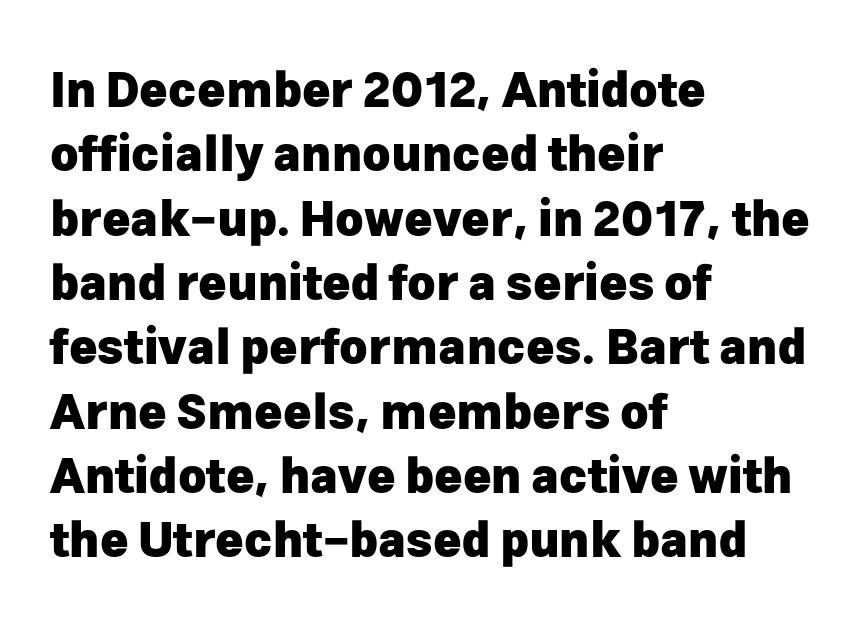
{"serif": "no", "italic": "no", "bold": "yes", "weight": "heavy", "width": "normal", "stroke_contrast": "low", "x_height": "medium", "monospaced": "no", "underline": "no", "align": "left", "line_spacing": "normal", "line_spacing_ratio": 1.34, "letter_spacing": "normal", "letter_spacing_em": 0.0, "glyph_px": 48}
